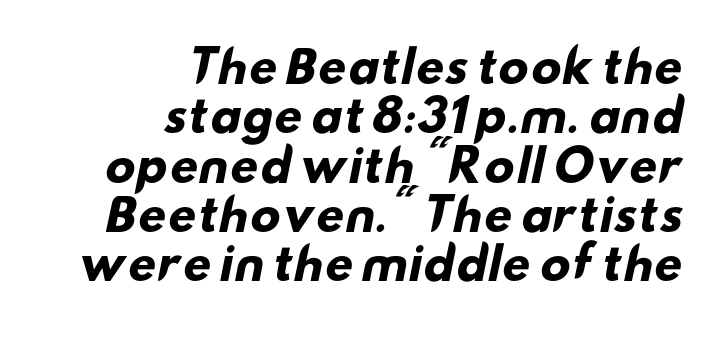
Q: Is the text bold? A: Yes.
Q: Is the typeface a serif or a sans-serif typeface? A: Sans-serif.
Q: Is the text underlined? A: No.
Q: How is the paragraph aligned? A: Right-aligned.
Q: Is the spacing between letters normal or unusually wide? A: Normal.
Q: Is the spacing between lines tight, normal or loose? A: Tight.
Q: Width (condensed, normal, or wide)? A: Wide.
Q: Stroke contrast? A: Low.
Q: x-height? A: Small.
Q: Monospaced? A: No.
